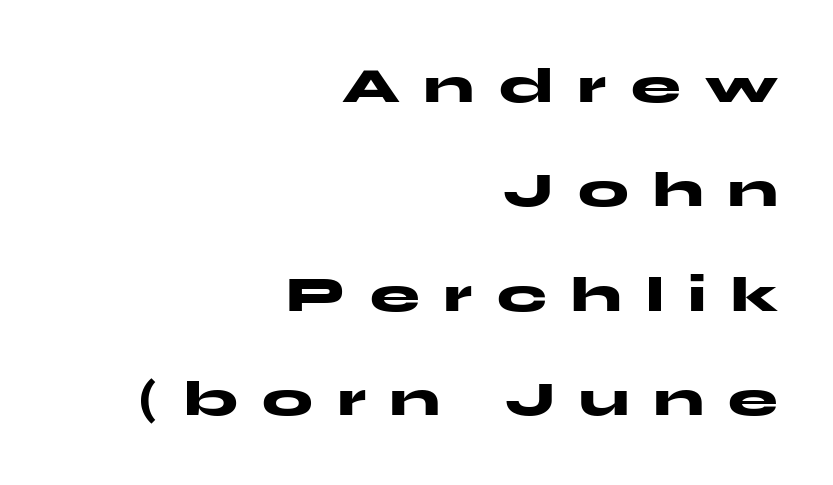
The image shows 50 px heavy, wide sans-serif type, upright; set right-aligned, loose line spacing (2.09x), unusually wide letter spacing (+0.49 em), not underlined; medium stroke contrast and a medium x-height.
